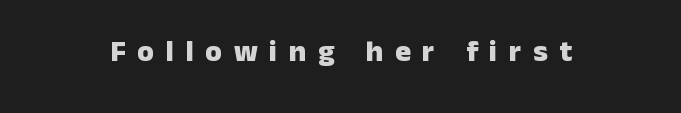
{"serif": "no", "italic": "no", "bold": "yes", "weight": "heavy", "width": "normal", "stroke_contrast": "low", "x_height": "medium", "monospaced": "no", "underline": "no", "letter_spacing": "wide", "letter_spacing_em": 0.39, "glyph_px": 30}
